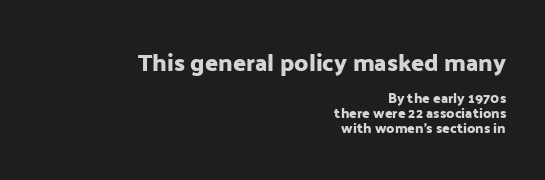
{"italic": "no", "underline": "no", "align": "right", "line_spacing": "tight", "line_spacing_ratio": 1.08, "letter_spacing": "normal", "letter_spacing_em": 0.0, "larger_block": "first", "size_ratio": 1.71, "glyph_px": 24}
